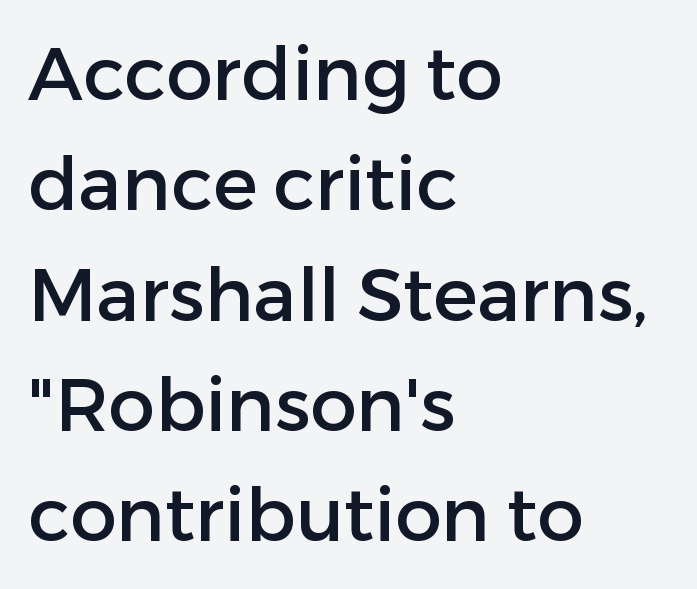
The image shows 74 px sans-serif type, upright; set left-aligned, normal line spacing (1.49x), normal letter spacing, not underlined; low stroke contrast and a medium x-height.
